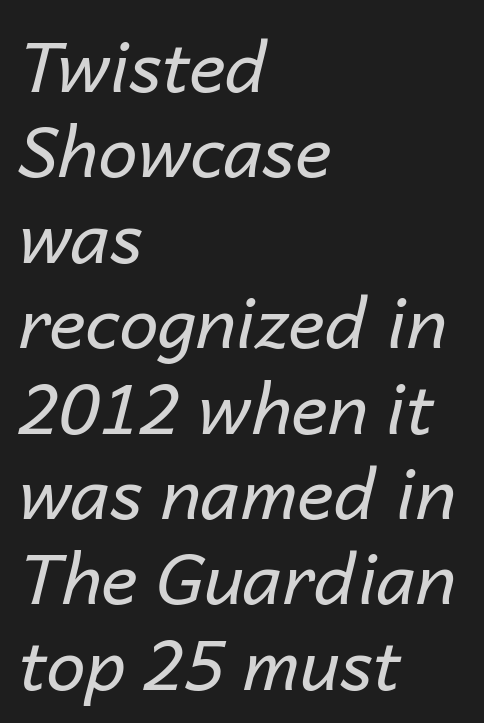
{"italic": "yes", "lean": "right", "slant_degrees": 14, "bold": "no", "weight": "regular", "width": "normal", "stroke_contrast": "low", "x_height": "medium", "monospaced": "no", "underline": "no", "align": "left", "line_spacing_ratio": 1.22, "letter_spacing": "normal", "letter_spacing_em": 0.0, "glyph_px": 70}
